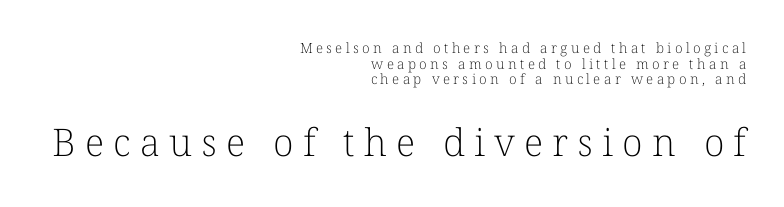
{"serif": "yes", "italic": "no", "bold": "no", "weight": "light", "width": "normal", "stroke_contrast": "low", "x_height": "medium", "monospaced": "no", "underline": "no", "align": "right", "line_spacing": "tight", "line_spacing_ratio": 1.12, "letter_spacing": "wide", "letter_spacing_em": 0.24, "larger_block": "second", "size_ratio": 2.71, "glyph_px": 38}
